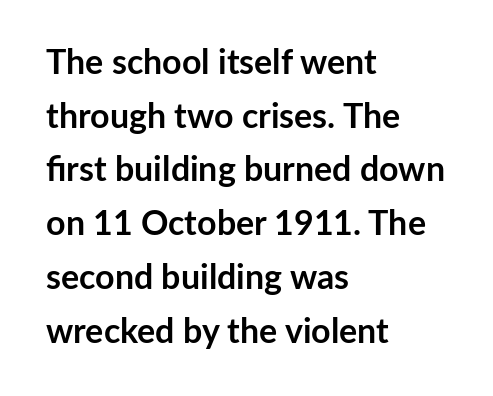
Q: Is the text bold? A: Yes.
Q: Is the text italic (slanted)? A: No, it is upright.
Q: Is the typeface a serif or a sans-serif typeface? A: Sans-serif.
Q: Is the text underlined? A: No.
Q: How is the paragraph aligned? A: Left-aligned.
Q: Is the spacing between letters normal or unusually wide? A: Normal.
Q: Is the spacing between lines tight, normal or loose? A: Normal.
Q: Width (condensed, normal, or wide)? A: Normal.
Q: Stroke contrast? A: Low.
Q: x-height? A: Medium.
Q: Monospaced? A: No.
